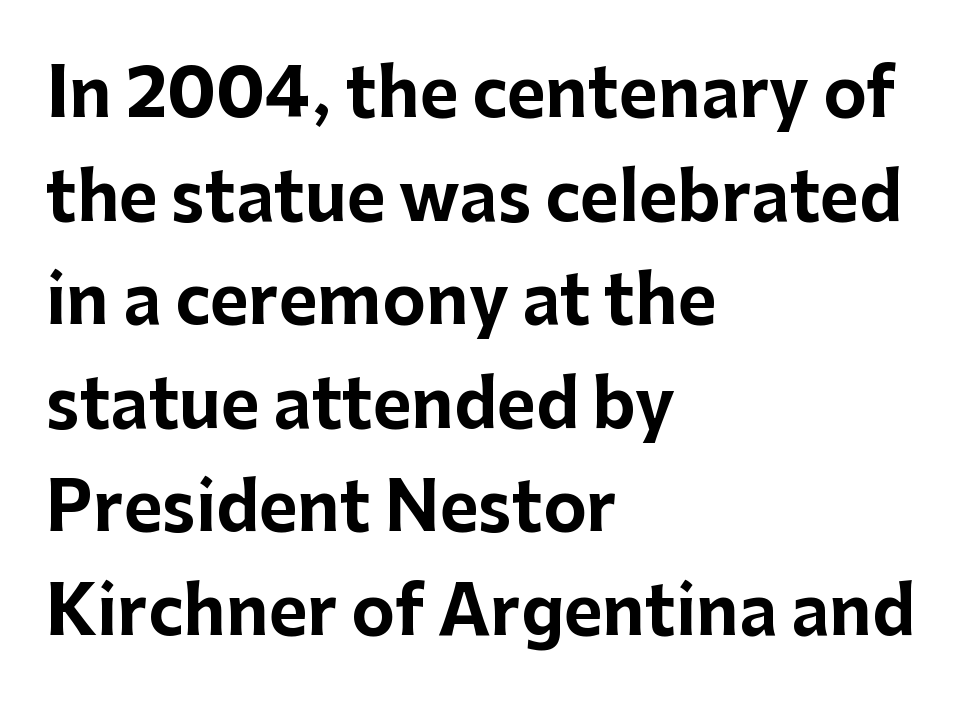
Reading down the block, your eye returns to a fixed left position each line. A full-strength bold gives these letters their thick strokes. Anything drawn beneath the words? Only blank space. Standard letterfit; no display-style spreading of the glyphs. Ordinary non-slanted type is in use. Unlike a traditional serif, this face leaves its strokes unadorned.
